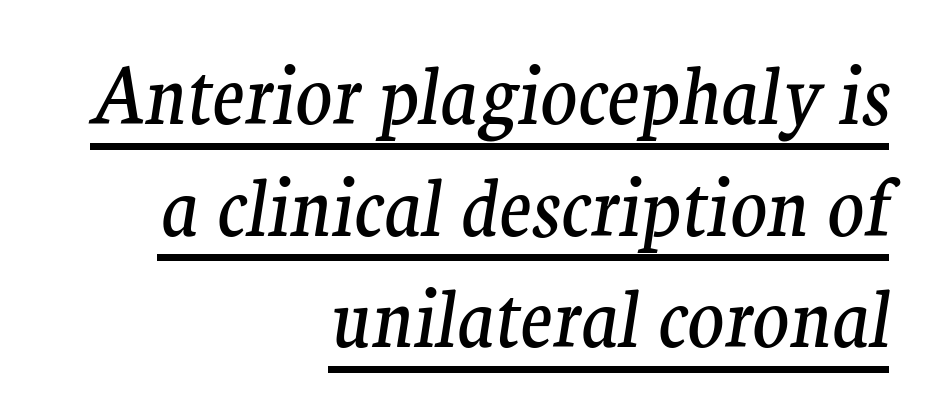
The image shows 76 px regular-weight serif type, italic (leaning right); set right-aligned, normal line spacing (1.47x), normal letter spacing, underlined; medium stroke contrast and a medium x-height.
